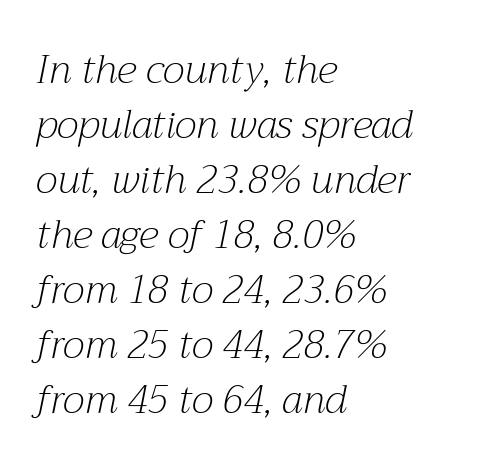
{"serif": "yes", "italic": "yes", "lean": "right", "slant_degrees": 12, "bold": "no", "weight": "light", "width": "normal", "stroke_contrast": "medium", "x_height": "medium", "monospaced": "no", "underline": "no", "align": "left", "line_spacing": "normal", "line_spacing_ratio": 1.41, "letter_spacing": "normal", "letter_spacing_em": 0.0, "glyph_px": 39}
